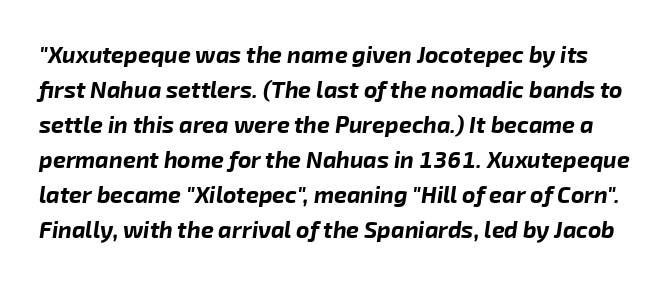
The glyphs are unaccompanied by any horizontal stroke below them. What's the leading like? Ordinary, nothing unusual. This sample uses plain, unmodified letter spacing. A typesetter would mark this as italic. Heft: maximum for text — a bold.
